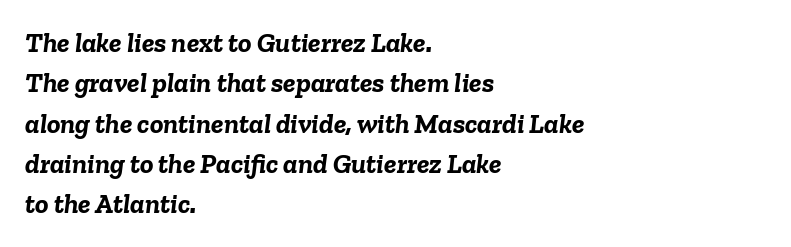
{"italic": "yes", "lean": "right", "slant_degrees": 6, "bold": "yes", "weight": "semibold", "width": "normal", "stroke_contrast": "low", "x_height": "medium", "monospaced": "no", "underline": "no", "align": "left", "line_spacing": "normal", "line_spacing_ratio": 1.44, "letter_spacing": "normal", "letter_spacing_em": 0.0, "glyph_px": 28}
